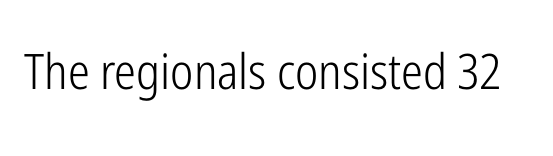
{"serif": "no", "italic": "no", "bold": "no", "weight": "light", "width": "condensed", "stroke_contrast": "low", "x_height": "medium", "monospaced": "no", "underline": "no", "letter_spacing": "normal", "letter_spacing_em": 0.0, "glyph_px": 49}
